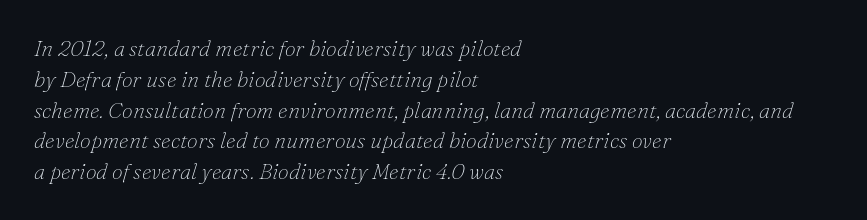
Think standard paragraph weight, or any step lighter than that. Italic? Definitely — the glyphs are oblique. Underline: absent. The passage shown has conventional tracking throughout. These lines stack with their left ends in a neat column. The designer left line spacing at the default.
